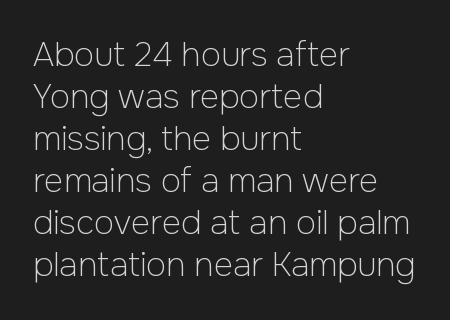
The image shows 33 px light sans-serif type, upright; set left-aligned, normal line spacing (1.27x), normal letter spacing, not underlined; low stroke contrast and a medium x-height.
